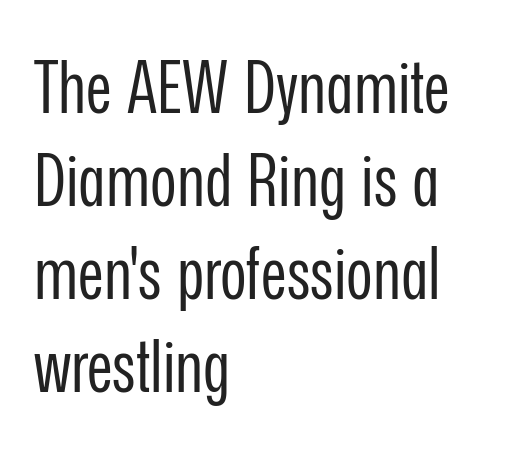
Compared with a typical body face, this is equally light or lighter still. In terms of posture, this sample is upright. Lines of text with bare space underneath. A typesetter would call this proportional, since set widths differ per character.
